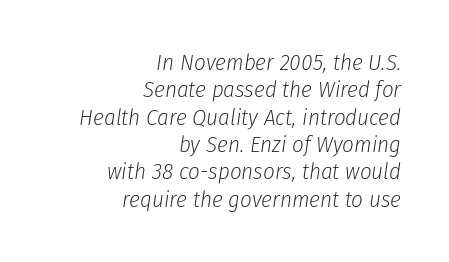
Think standard paragraph weight, or any step lighter than that. Students, note that the glyphs here touch the page at normal intervals. The passage shown is not underscored anywhere. Posture: slanted.
